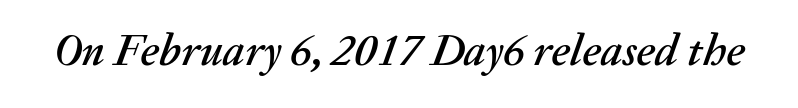
The image shows 45 px text type, italic (leaning right); set normal letter spacing, not underlined; medium stroke contrast and a medium x-height.
